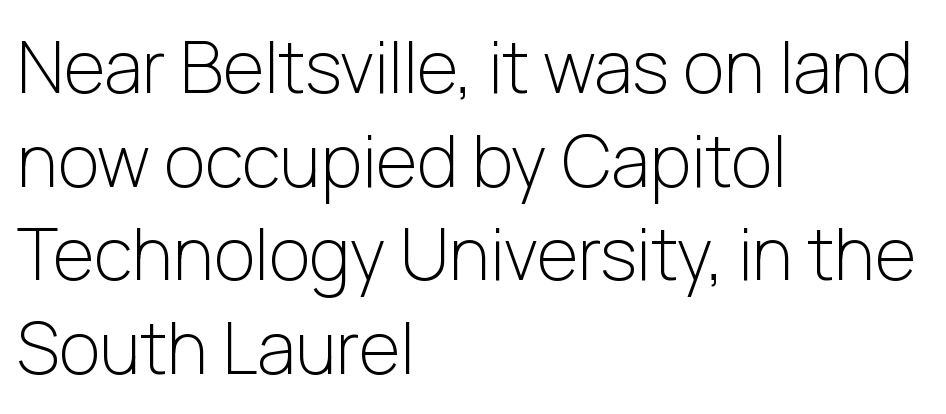
Classification — sans serif. If you drew a line through each stem, it would be perfectly vertical. Typeset ragged right — the left edge is the straight one. Underline: absent. Spacing between characters is what you'd get straight out of the box. Leading matches the norm, producing a regular column.
